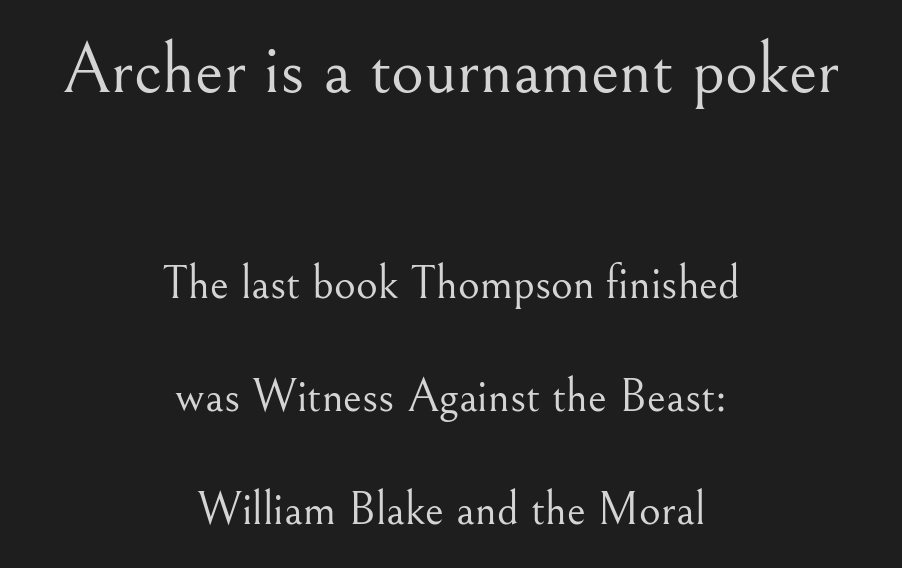
The image shows 71 px light serif type, upright; set centered, loose line spacing (2.4x), normal letter spacing, not underlined; the first (top) block is 1.51x larger; medium stroke contrast and a small x-height.
